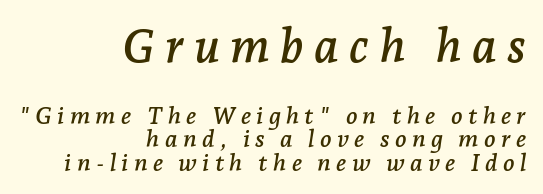
A typesetter would call this proportional, since set widths differ per character. Between one letter and the next there's a generous, obvious gap. The block of text is dense from top to bottom, with scant space between rows. Every row of glyphs terminates at an identical x-position on the right.
